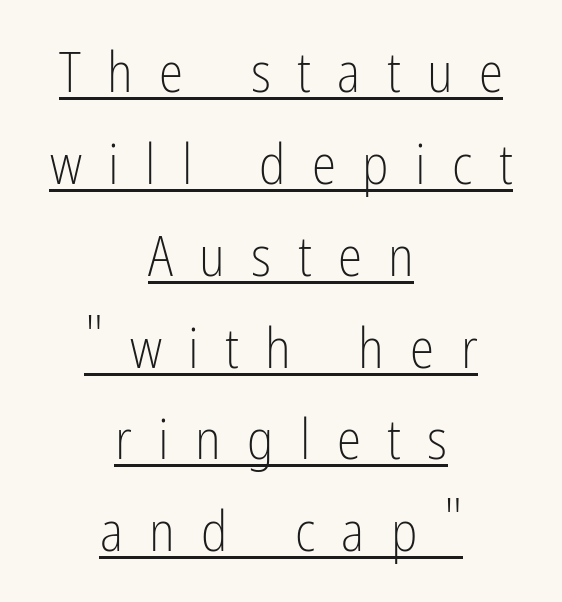
The image shows 55 px light, condensed sans-serif type, upright; set centered, normal line spacing (1.67x), unusually wide letter spacing (+0.48 em), underlined; low stroke contrast and a medium x-height.
